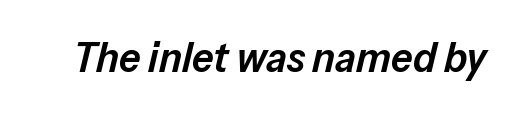
{"italic": "yes", "lean": "right", "slant_degrees": 13, "bold": "semi", "weight": "semibold", "width": "normal", "stroke_contrast": "low", "x_height": "medium", "monospaced": "no", "underline": "no", "letter_spacing": "normal", "letter_spacing_em": 0.0, "glyph_px": 43}
